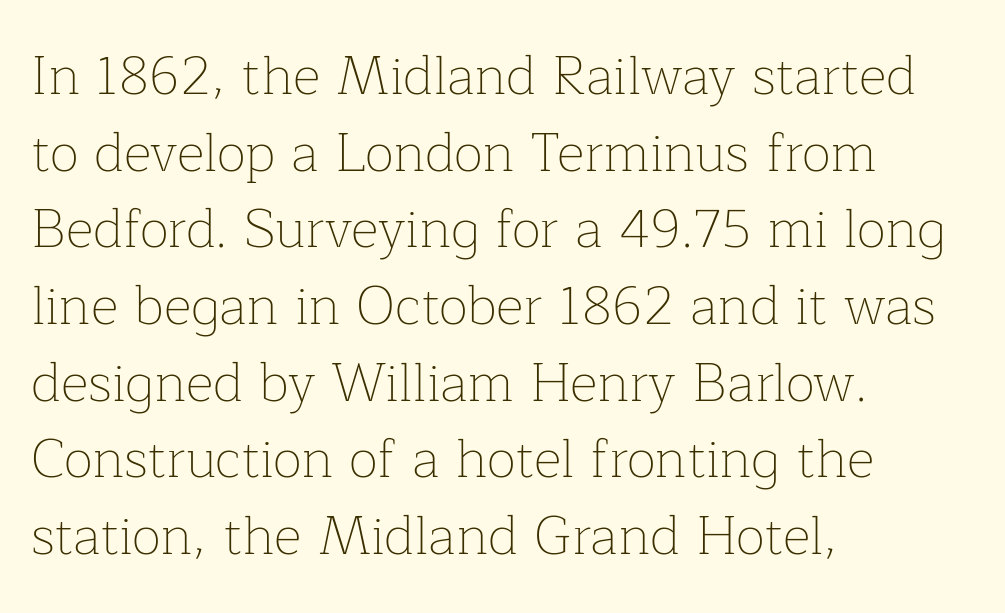
Yep, those are serifs on the letters. Vertical strokes here are truly vertical. Weight: regular or lighter. The rendering uses natural spacing where letterforms have individual widths. No extra tracking has been applied to these lines. The paragraph shown leans on its left margin.
